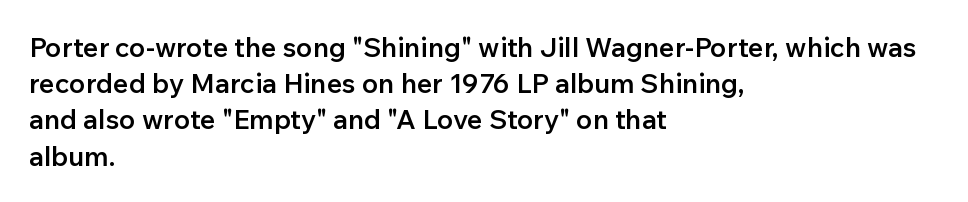
{"italic": "no", "bold": "semi", "underline": "no", "align": "left", "line_spacing": "normal", "line_spacing_ratio": 1.34, "letter_spacing": "normal", "letter_spacing_em": 0.0, "glyph_px": 27}
